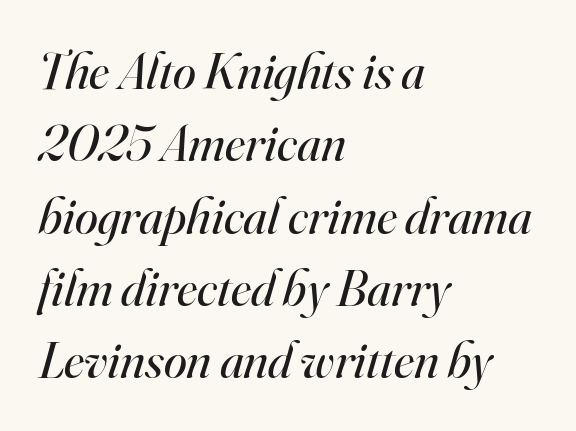
The image shows 52 px regular-weight serif type, italic (leaning right); set left-aligned, normal line spacing (1.39x), normal letter spacing, not underlined; high stroke contrast and a small x-height.
